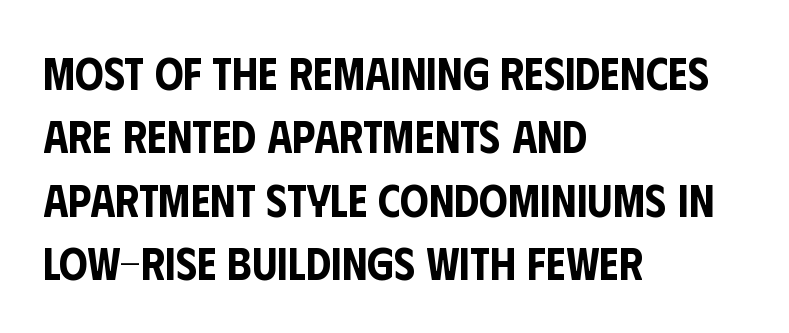
{"serif": "no", "italic": "no", "width": "condensed", "stroke_contrast": "low", "x_height": "large", "monospaced": "no", "underline": "no", "align": "left", "line_spacing": "normal", "line_spacing_ratio": 1.41, "letter_spacing": "normal", "letter_spacing_em": 0.0, "glyph_px": 45}
